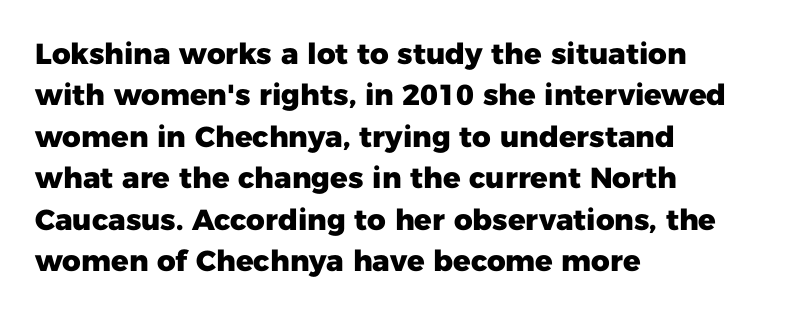
Examine the stroke ends and you'll find no serifs. The letters stand straight up with perfectly vertical stems. On the weight axis this lands at bold, roughly 700. Note the varied advance widths — an 'i' is clearly narrower than an 'm'. Typeset ragged right — the left edge is the straight one. Anything drawn beneath the words? Only blank space.
